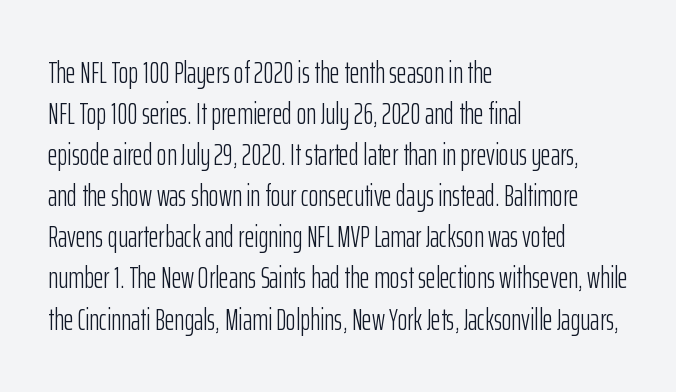
Q: Is the text bold? A: No.
Q: Is the text italic (slanted)? A: No, it is upright.
Q: Is the typeface a serif or a sans-serif typeface? A: Sans-serif.
Q: Is the text underlined? A: No.
Q: How is the paragraph aligned? A: Left-aligned.
Q: Is the spacing between letters normal or unusually wide? A: Normal.
Q: Is the spacing between lines tight, normal or loose? A: Normal.
Q: Width (condensed, normal, or wide)? A: Condensed.
Q: Stroke contrast? A: Low.
Q: x-height? A: Medium.
Q: Monospaced? A: No.
